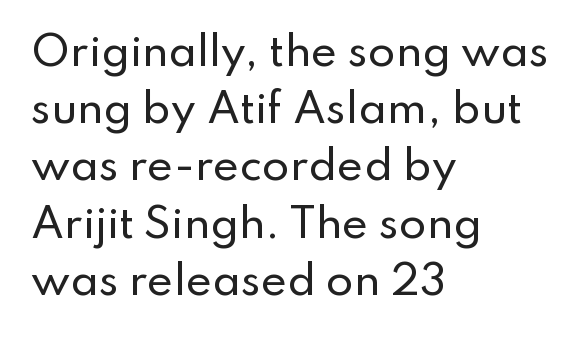
Q: Is the text italic (slanted)? A: No, it is upright.
Q: Is the typeface a serif or a sans-serif typeface? A: Sans-serif.
Q: Is the text underlined? A: No.
Q: How is the paragraph aligned? A: Left-aligned.
Q: Is the spacing between letters normal or unusually wide? A: Normal.
Q: Is the spacing between lines tight, normal or loose? A: Normal.
Q: Width (condensed, normal, or wide)? A: Normal.
Q: Stroke contrast? A: Low.
Q: x-height? A: Small.
Q: Monospaced? A: No.
